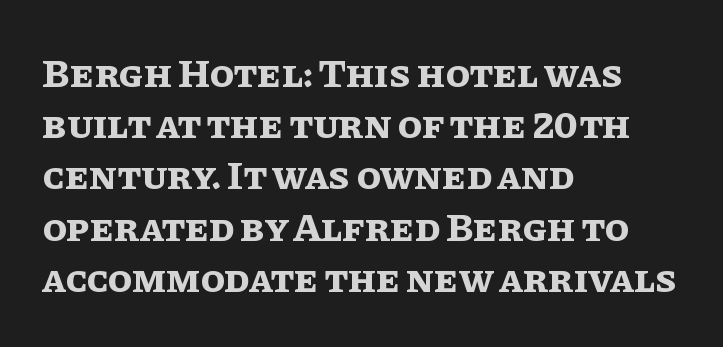
The image shows 40 px bold type, upright; set left-aligned, normal line spacing (1.28x), normal letter spacing, not underlined; low stroke contrast and a large x-height.
